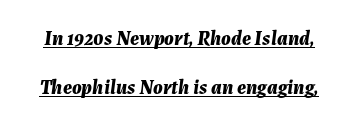
The type is set solid horizontally, with unmodified tracking. The space between consecutive lines is lavish. Underlined type. Every character sits at an angle, as italics do.
